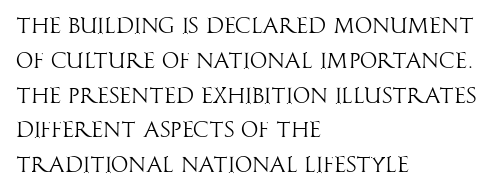
{"italic": "no", "bold": "no", "underline": "no", "align": "left", "line_spacing": "normal", "line_spacing_ratio": 1.58, "letter_spacing": "normal", "letter_spacing_em": 0.0, "glyph_px": 22}
